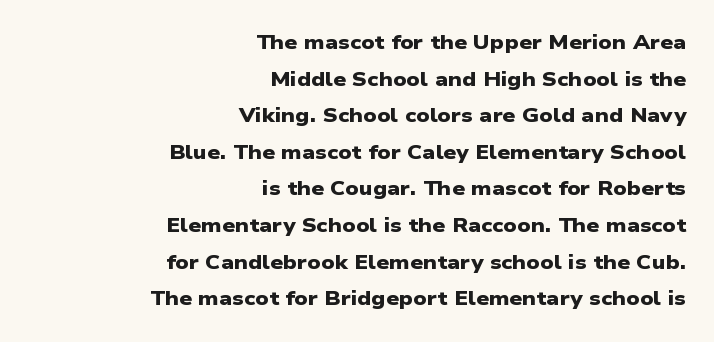
The image shows 20 px bold type; set right-aligned, line spacing 1.83x, normal letter spacing, not underlined.
